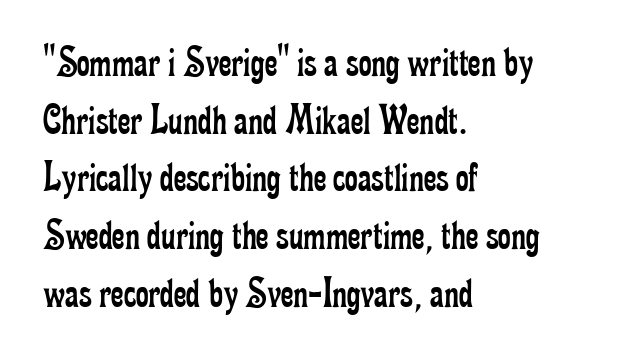
The image shows 44 px regular-weight, condensed serif type, upright; set left-aligned, normal line spacing (1.31x), normal letter spacing, not underlined; low stroke contrast and a small x-height.
